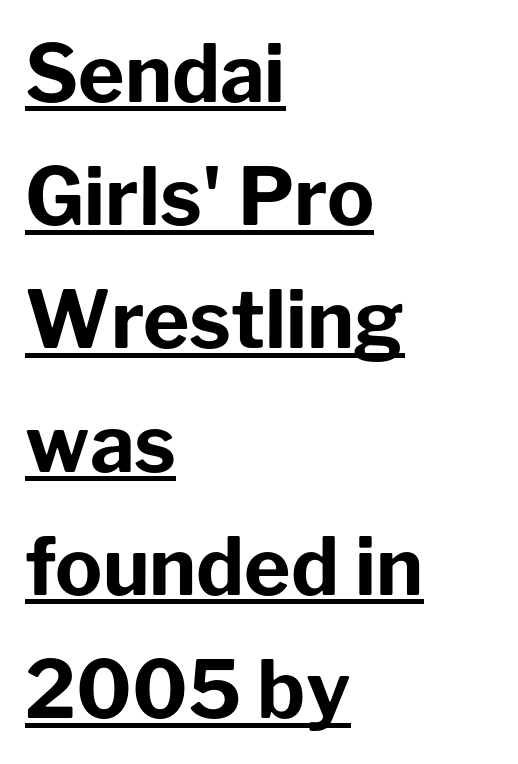
Q: Is the text bold? A: Yes.
Q: Is the text italic (slanted)? A: No, it is upright.
Q: Is the typeface a serif or a sans-serif typeface? A: Sans-serif.
Q: Is the text underlined? A: Yes.
Q: How is the paragraph aligned? A: Left-aligned.
Q: Is the spacing between letters normal or unusually wide? A: Normal.
Q: Is the spacing between lines tight, normal or loose? A: Normal.
Q: Width (condensed, normal, or wide)? A: Normal.
Q: Stroke contrast? A: Low.
Q: x-height? A: Medium.
Q: Monospaced? A: No.
